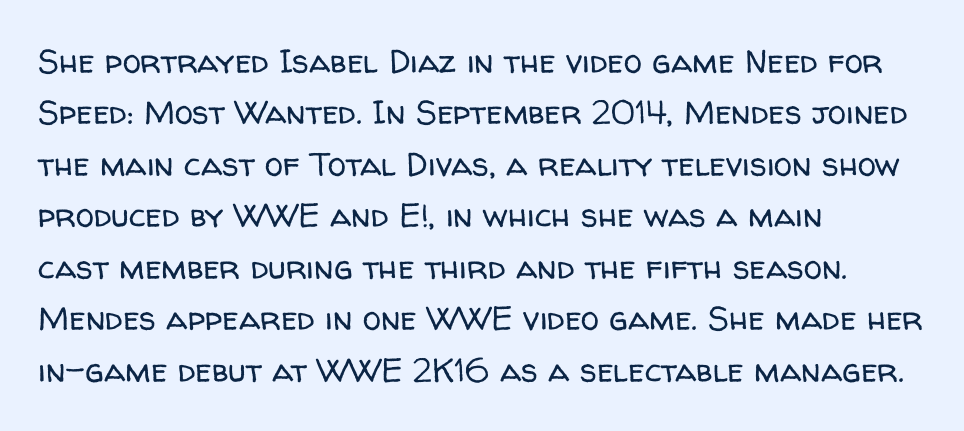
Posture: upright roman. Check under the words: just untouched page. No extra tracking has been applied to these lines. The space between consecutive lines is moderate.
